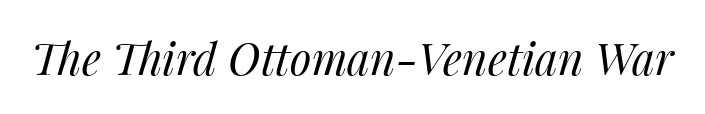
{"italic": "yes", "lean": "right", "slant_degrees": 14, "bold": "no", "weight": "regular", "width": "normal", "stroke_contrast": "medium", "x_height": "medium", "monospaced": "no", "underline": "no", "letter_spacing": "normal", "letter_spacing_em": 0.0, "glyph_px": 44}
